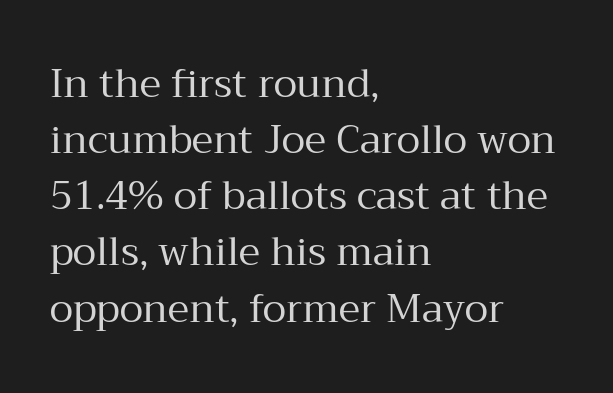
Every stem runs plumb, perpendicular to the baseline. Heft: none added — not bold. Think of a printed novel: that variable character pitch is what you see here. Regarding leading, the lines here are spaced in the standard way. Left-aligned paragraph, ragged on the right.
